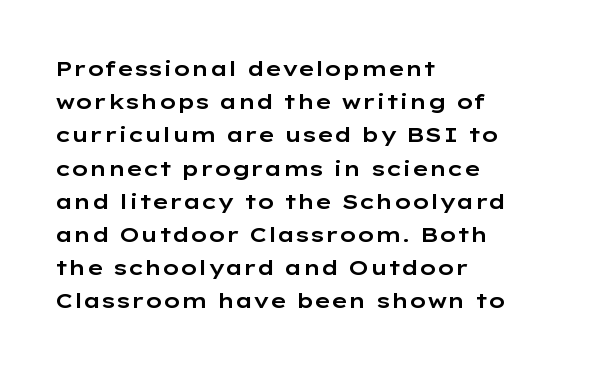
The tracking reads as untouched default to a designer's eye. Anything drawn beneath the words? Only blank space. Leading: standard. The lettering holds an erect, upright posture throughout.
